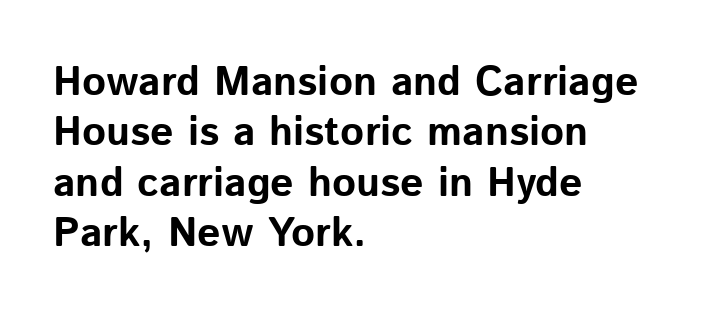
{"serif": "no", "italic": "no", "bold": "yes", "weight": "bold", "width": "normal", "stroke_contrast": "low", "x_height": "medium", "monospaced": "no", "underline": "no", "align": "left", "line_spacing_ratio": 1.23, "letter_spacing": "normal", "letter_spacing_em": 0.0, "glyph_px": 41}
